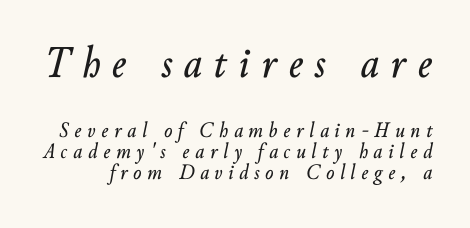
This rendering features lettering with no underline. Think of a printed novel: that variable character pitch is what you see here. One glance says dense: line gaps are narrower than usual. Short note: letters widely spaced.
